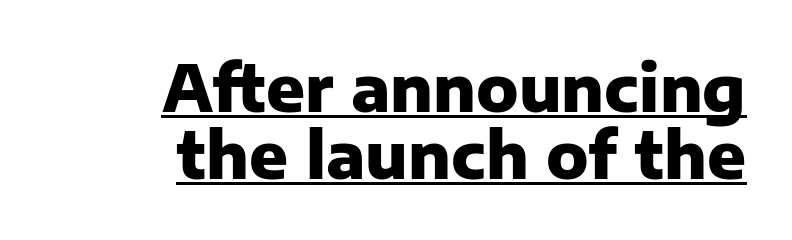
The letters advance in unequal steps, a hallmark of proportional type. It's the straight-up-and-down kind of type. Grotesque or geometric, the face here clearly has no serifs. Every letter is thick-stroked: bold, no question. How are the letters spaced? Ordinarily, with no added tracking.
